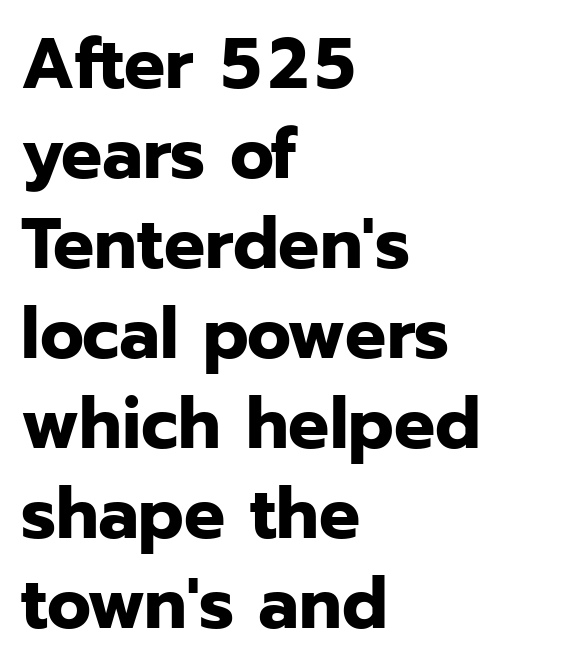
Q: Is the text bold? A: Yes.
Q: Is the text italic (slanted)? A: No, it is upright.
Q: Is the typeface a serif or a sans-serif typeface? A: Sans-serif.
Q: Is the text underlined? A: No.
Q: How is the paragraph aligned? A: Left-aligned.
Q: Is the spacing between letters normal or unusually wide? A: Normal.
Q: Is the spacing between lines tight, normal or loose? A: Normal.
Q: Width (condensed, normal, or wide)? A: Normal.
Q: Stroke contrast? A: Low.
Q: x-height? A: Medium.
Q: Monospaced? A: No.
